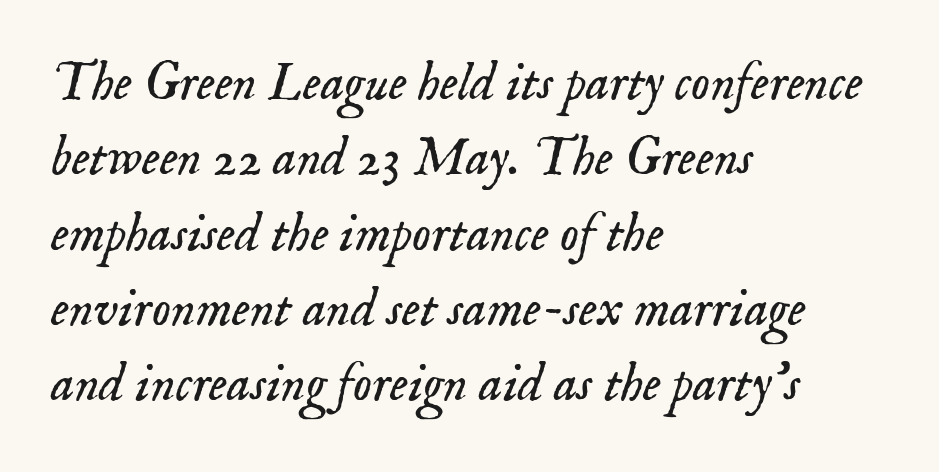
Q: Is the text bold? A: No.
Q: Is the text italic (slanted)? A: Yes, it leans right by about 18 degrees.
Q: Is the typeface a serif or a sans-serif typeface? A: Serif.
Q: Is the text underlined? A: No.
Q: How is the paragraph aligned? A: Left-aligned.
Q: Is the spacing between letters normal or unusually wide? A: Normal.
Q: Is the spacing between lines tight, normal or loose? A: Normal.
Q: Width (condensed, normal, or wide)? A: Normal.
Q: Stroke contrast? A: Low.
Q: x-height? A: Small.
Q: Monospaced? A: No.
